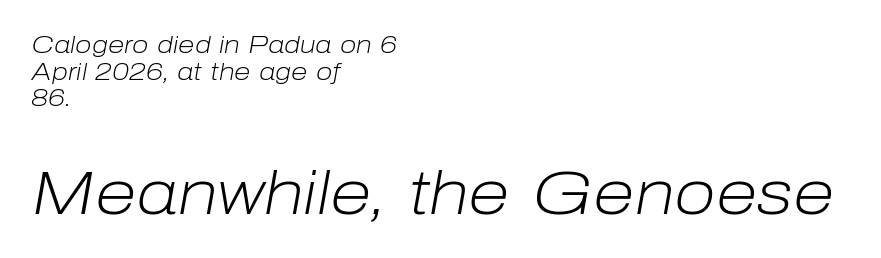
{"italic": "yes", "lean": "right", "slant_degrees": 10, "bold": "no", "weight": "light", "width": "normal", "stroke_contrast": "low", "x_height": "medium", "monospaced": "no", "underline": "no", "align": "left", "line_spacing": "tight", "line_spacing_ratio": 1.11, "letter_spacing": "normal", "letter_spacing_em": 0.0, "larger_block": "second", "size_ratio": 2.54, "glyph_px": 61}
